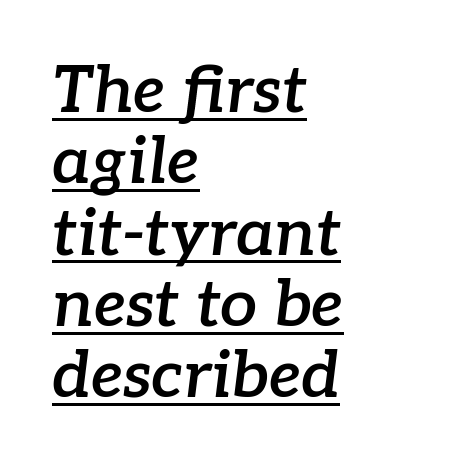
{"serif": "yes", "italic": "yes", "lean": "right", "slant_degrees": 7, "bold": "semi", "weight": "semibold", "width": "normal", "stroke_contrast": "low", "x_height": "medium", "monospaced": "no", "underline": "yes", "align": "left", "line_spacing": "tight", "line_spacing_ratio": 1.08, "letter_spacing": "normal", "letter_spacing_em": 0.0, "glyph_px": 66}
